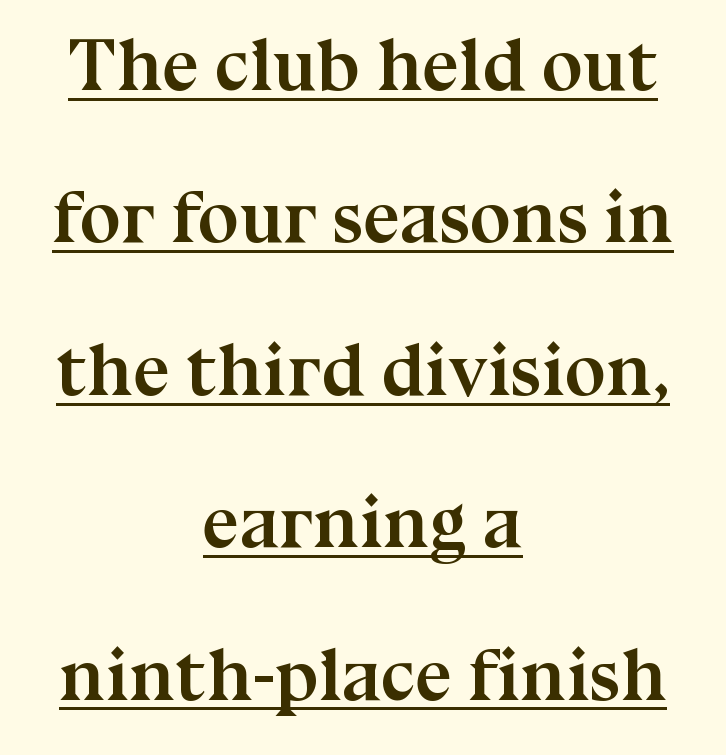
The image shows 74 px semibold serif type, upright; set centered, loose line spacing (2.06x), normal letter spacing, underlined; medium stroke contrast and a medium x-height.
